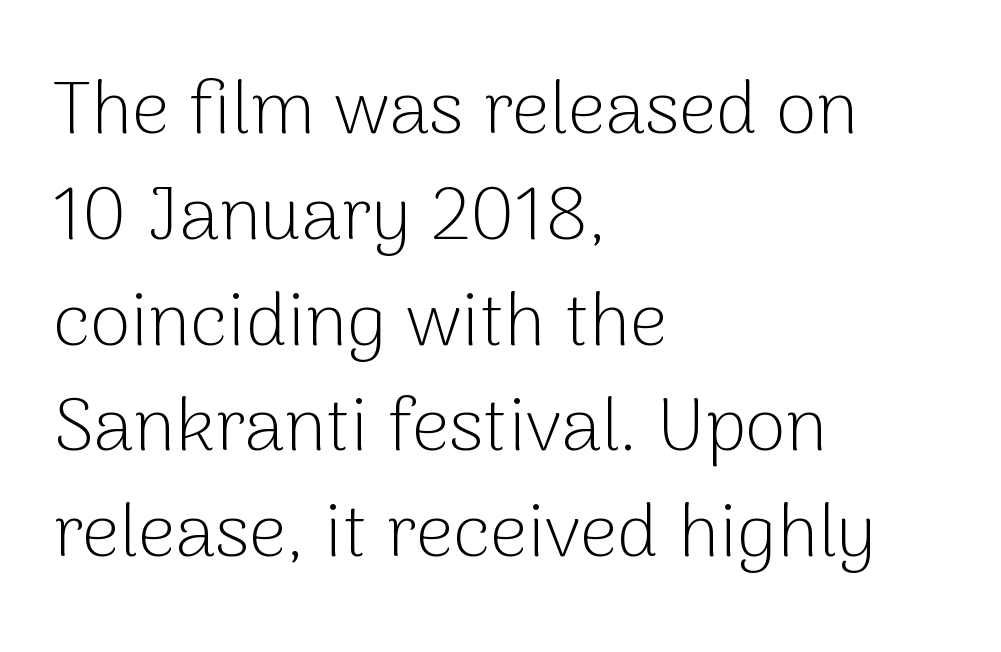
Q: Is the text bold? A: No.
Q: Is the text italic (slanted)? A: No, it is upright.
Q: Is the typeface a serif or a sans-serif typeface? A: Sans-serif.
Q: Is the text underlined? A: No.
Q: How is the paragraph aligned? A: Left-aligned.
Q: Is the spacing between letters normal or unusually wide? A: Normal.
Q: Is the spacing between lines tight, normal or loose? A: Normal.
Q: Width (condensed, normal, or wide)? A: Normal.
Q: Stroke contrast? A: Low.
Q: x-height? A: Medium.
Q: Monospaced? A: No.
